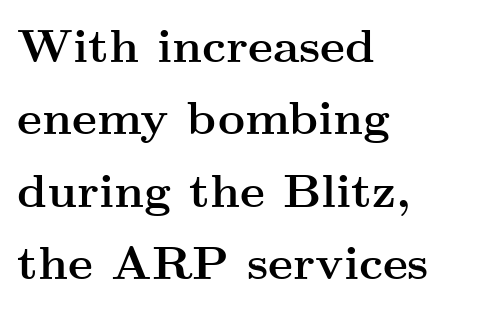
The text block is weighted toward the left margin, trailing off unevenly rightward. Observe the serifs anchoring each vertical stroke in this sample. The specimen reads as upright at a glance. Heavy, bold letterforms.
